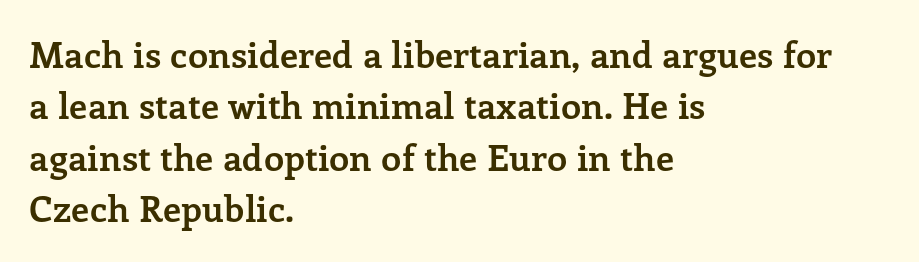
{"serif": "yes", "italic": "no", "bold": "yes", "weight": "semibold", "width": "normal", "stroke_contrast": "low", "x_height": "medium", "monospaced": "no", "underline": "no", "align": "left", "line_spacing": "normal", "line_spacing_ratio": 1.43, "letter_spacing": "normal", "letter_spacing_em": 0.0, "glyph_px": 36}
